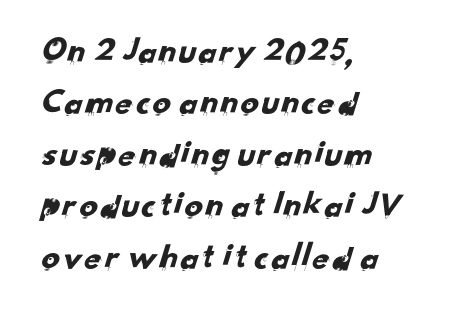
The face used here is a sans, in the tradition of grotesques and geometrics. In terms of letterspacing, this is plain default setting. Only glyphs here, with clear space below each row. The face used here is proportionally spaced, like ordinary book or web type. Quick note: interline space is typical.
